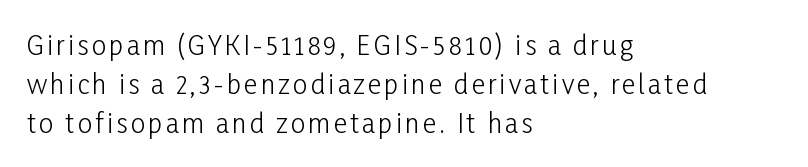
{"italic": "no", "bold": "no", "underline": "no", "align": "left", "line_spacing": "normal", "line_spacing_ratio": 1.5, "glyph_px": 26}
